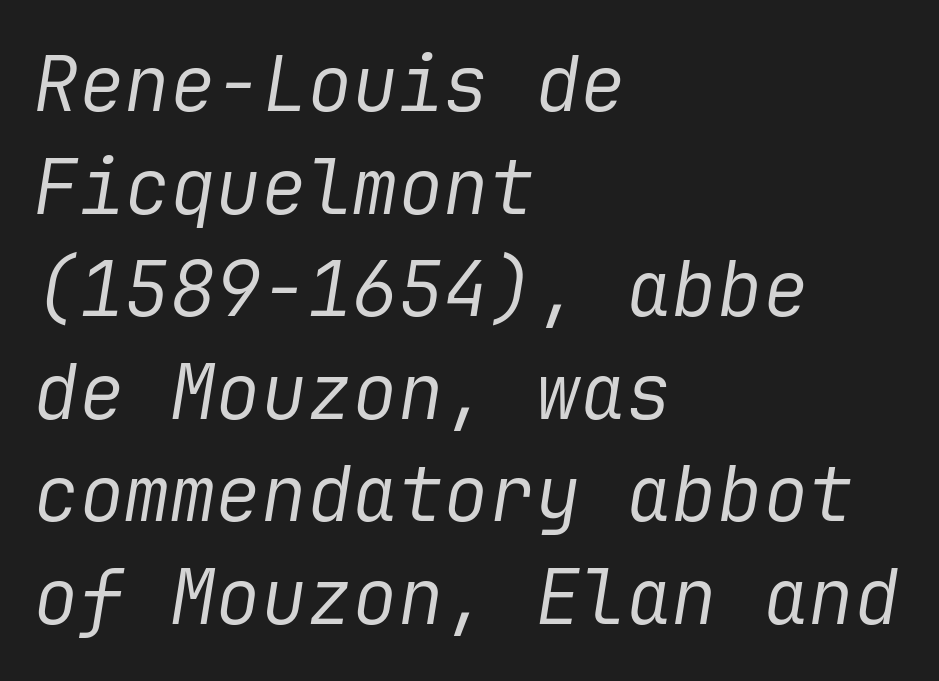
The image shows 76 px regular-weight type, italic (leaning right); set left-aligned, normal line spacing (1.35x), normal letter spacing, not underlined; low stroke contrast and a medium x-height.
